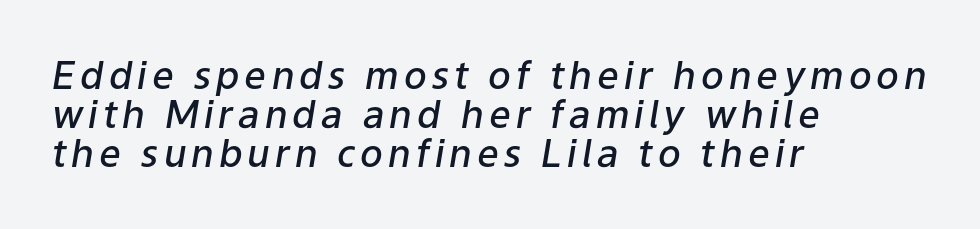
Q: Is the text bold? A: Semi-bold.
Q: Is the text italic (slanted)? A: Yes, it leans right by about 9 degrees.
Q: Is the text underlined? A: No.
Q: How is the paragraph aligned? A: Left-aligned.
Q: Is the spacing between lines tight, normal or loose? A: Tight.
Q: Width (condensed, normal, or wide)? A: Normal.
Q: Stroke contrast? A: Low.
Q: x-height? A: Medium.
Q: Monospaced? A: No.
